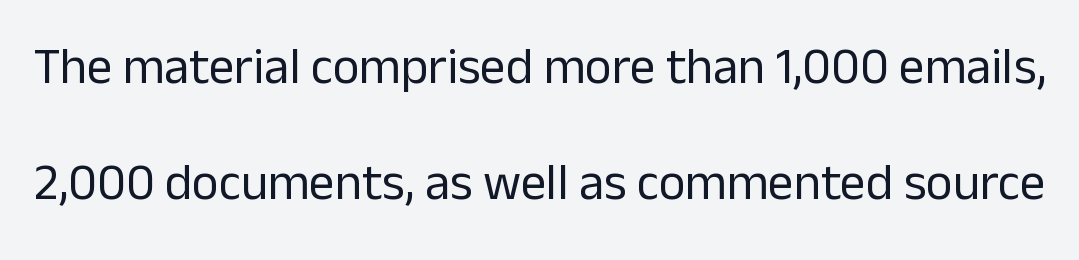
The image shows 51 px regular-weight sans-serif type, upright; set loose line spacing (2.28x), normal letter spacing, not underlined; low stroke contrast and a medium x-height.
